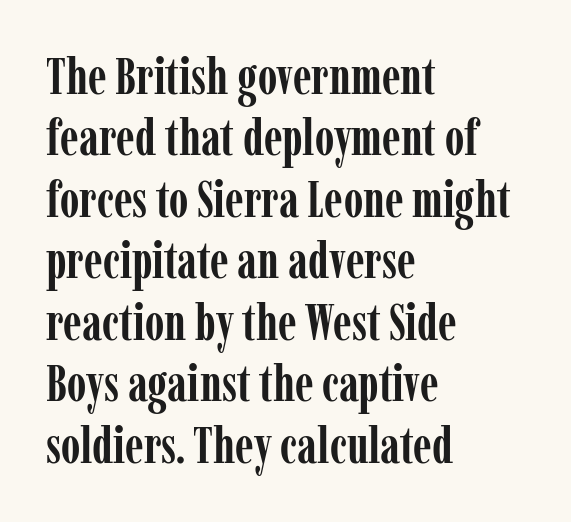
Rendered with straight, roman letterforms. In terms of letterform style, serifs are clearly present. Does the copy run flush right? No — it runs flush left. Tracking here is standard; glyphs follow each other at the usual distance.
